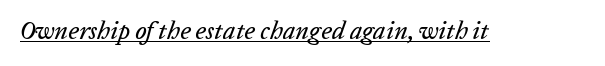
Q: Is the text italic (slanted)? A: Yes, it leans right by about 20 degrees.
Q: Is the text underlined? A: Yes.
Q: Is the spacing between letters normal or unusually wide? A: Normal.
